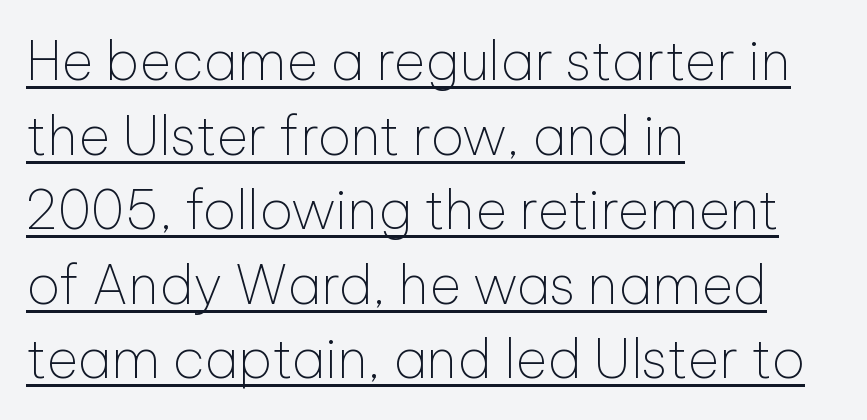
Varying glyph widths throughout — classic text-font behaviour. Normally led — the rows are evenly, conventionally spaced. These lines stack with their left ends in a neat column. The horizontal fit of the characters is conventional and even. The typesetter has applied underlining to the passage shown.
